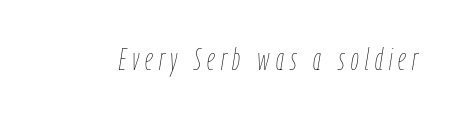
{"italic": "yes", "lean": "right", "slant_degrees": 9, "bold": "no", "weight": "thin", "width": "condensed", "stroke_contrast": "low", "x_height": "medium", "monospaced": "no", "underline": "no", "letter_spacing": "wide", "letter_spacing_em": 0.2, "glyph_px": 31}
